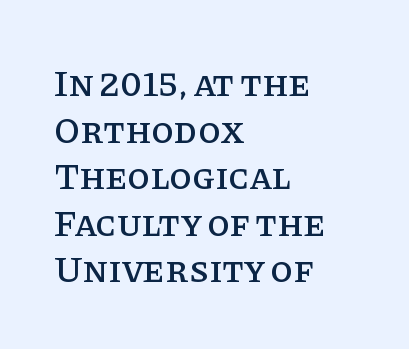
It's the straight-up-and-down kind of type. This sample has the flowing, uneven cadence of proportional lettering. Horizontally, the lines are justified to the leading edge only. Is the letter spacing exaggerated? No — it looks like the ordinary default. Leading: standard.
